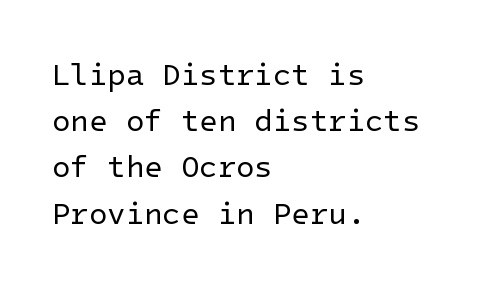
Examine the stroke ends and you'll find no serifs. A clean baseline with only descenders dipping below it. Does the lettering tilt? It doesn't — this is upright. Weight: in the light-to-regular range. Characters follow at the spacing the type designer built in. Layout note: lines flush left.
